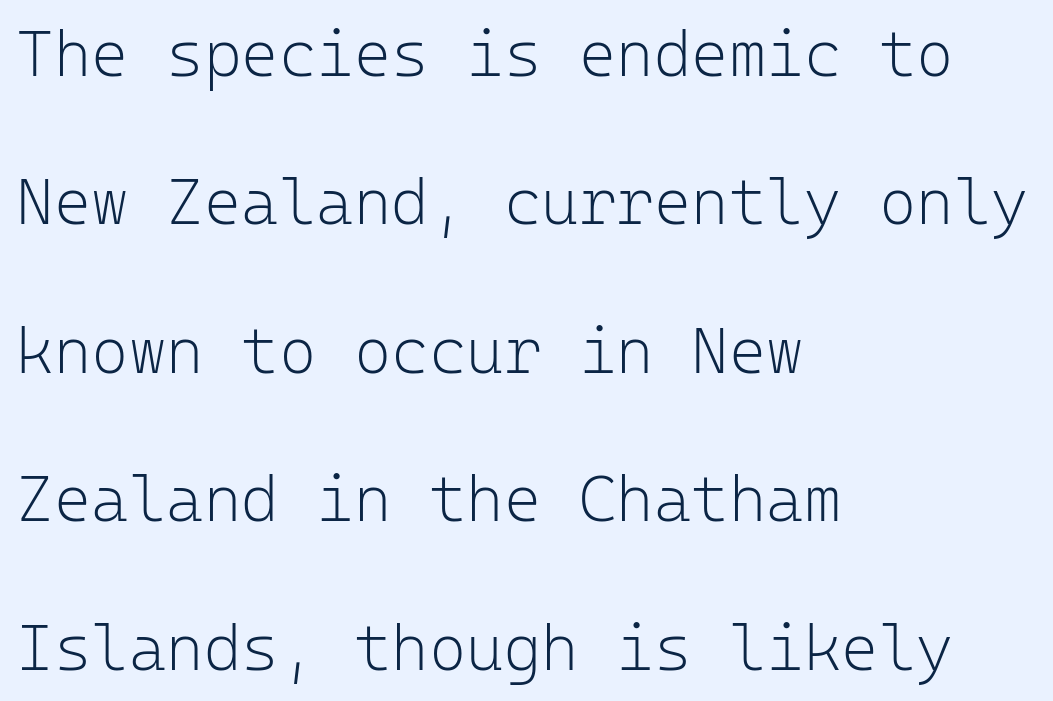
This sample uses a sans-serif face. The gap between lines stays unmarked. Is this a fixed-width face? Yes — each glyph sits in an identical cell. Airy leading. Does the lettering tilt? It doesn't — this is upright.
